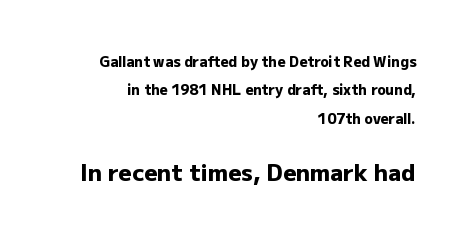
Q: Is the text bold? A: Yes.
Q: Is the text italic (slanted)? A: No, it is upright.
Q: Is the text underlined? A: No.
Q: How is the paragraph aligned? A: Right-aligned.
Q: Is the spacing between letters normal or unusually wide? A: Normal.
Q: Is the spacing between lines tight, normal or loose? A: Loose.
Q: Which block of text is set in a larger size, the first (top) or the second (bottom)? A: The second (bottom) one.
